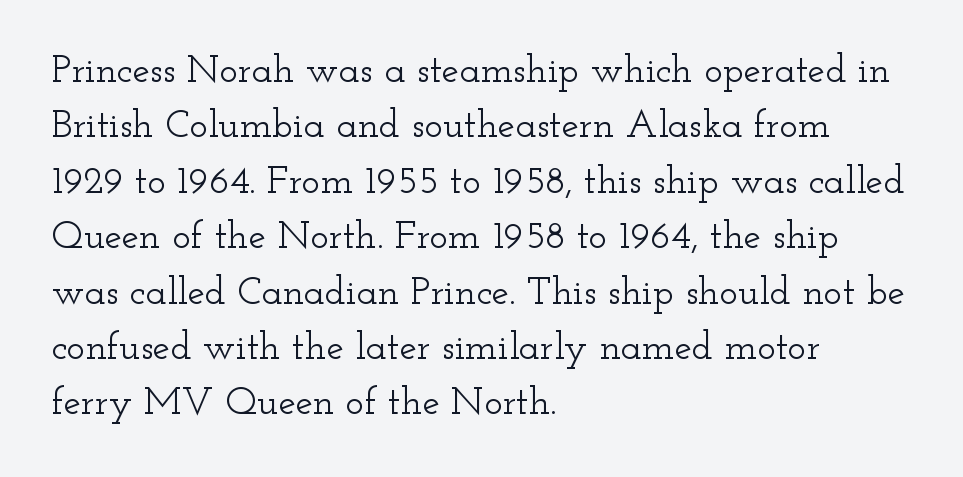
Q: Is the text italic (slanted)? A: No, it is upright.
Q: Is the typeface a serif or a sans-serif typeface? A: Serif.
Q: Is the text underlined? A: No.
Q: How is the paragraph aligned? A: Left-aligned.
Q: Is the spacing between letters normal or unusually wide? A: Normal.
Q: Is the spacing between lines tight, normal or loose? A: Normal.
Q: Width (condensed, normal, or wide)? A: Wide.
Q: Stroke contrast? A: Low.
Q: x-height? A: Small.
Q: Monospaced? A: No.
